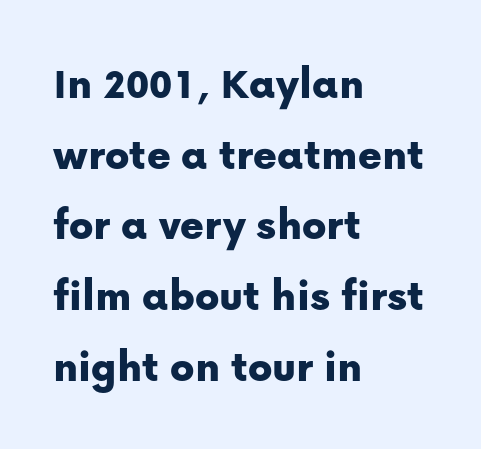
The image shows 45 px sans-serif type, upright; set left-aligned, normal line spacing (1.57x), normal letter spacing, not underlined; low stroke contrast and a medium x-height.
